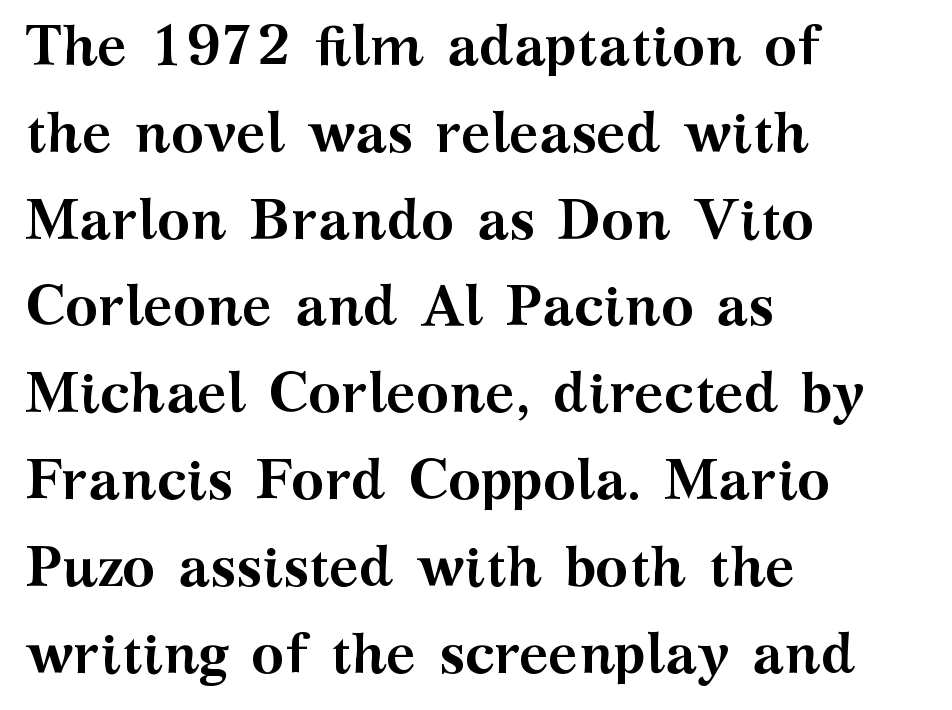
Old-style or modern, the face here clearly has serifs. The typography opts for an upright posture over an oblique one. Notice how thick the strokes are: this is what a full bold looks like. Descenders are the only things crossing below the line. Vertical spacing — default. Is the block centered? No — it sits flush against the left margin.
